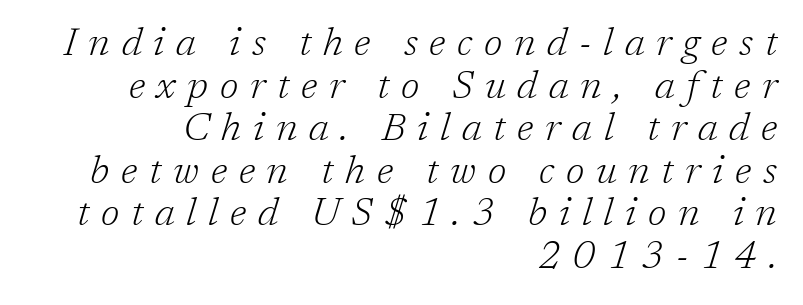
Q: Is the text bold? A: No.
Q: Is the text italic (slanted)? A: Yes, it leans right by about 17 degrees.
Q: Is the typeface a serif or a sans-serif typeface? A: Serif.
Q: Is the text underlined? A: No.
Q: How is the paragraph aligned? A: Right-aligned.
Q: Is the spacing between letters normal or unusually wide? A: Unusually wide.
Q: Is the spacing between lines tight, normal or loose? A: Tight.
Q: Width (condensed, normal, or wide)? A: Normal.
Q: Stroke contrast? A: Low.
Q: x-height? A: Medium.
Q: Monospaced? A: No.
